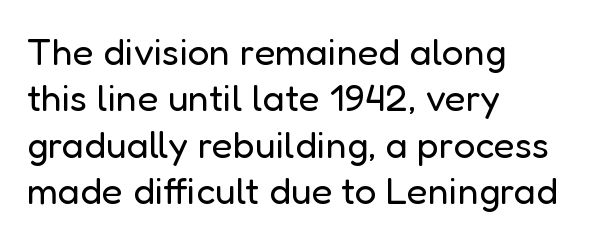
{"serif": "no", "italic": "no", "bold": "no", "weight": "regular", "width": "normal", "stroke_contrast": "low", "x_height": "medium", "monospaced": "no", "underline": "no", "align": "left", "line_spacing_ratio": 1.22, "letter_spacing": "normal", "letter_spacing_em": 0.0, "glyph_px": 38}
